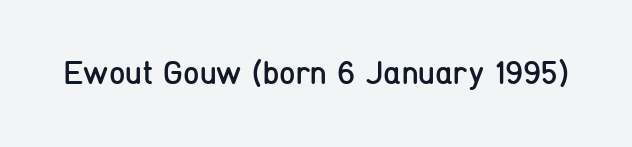
The image shows 33 px regular-weight, condensed sans-serif type, upright; set normal letter spacing, not underlined; low stroke contrast and a medium x-height.
